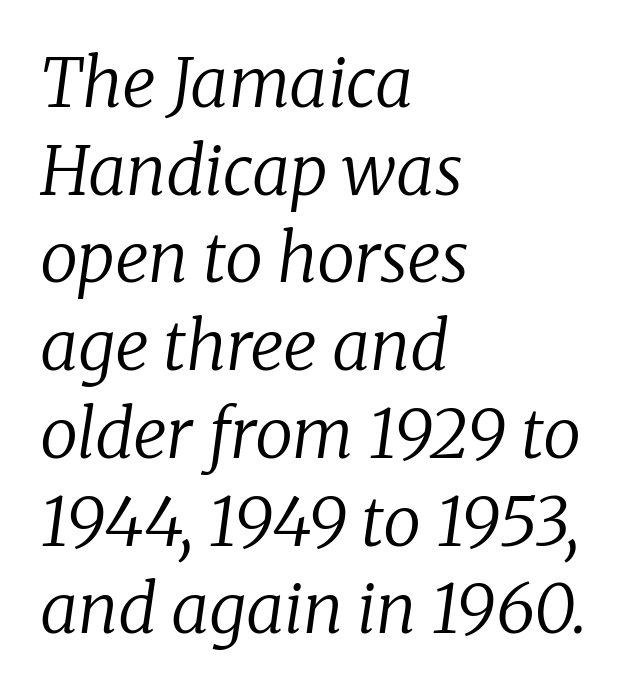
{"serif": "yes", "italic": "yes", "lean": "right", "slant_degrees": 8, "bold": "no", "weight": "regular", "width": "normal", "stroke_contrast": "low", "x_height": "medium", "monospaced": "no", "underline": "no", "align": "left", "line_spacing": "normal", "line_spacing_ratio": 1.29, "letter_spacing": "normal", "letter_spacing_em": 0.0, "glyph_px": 68}
